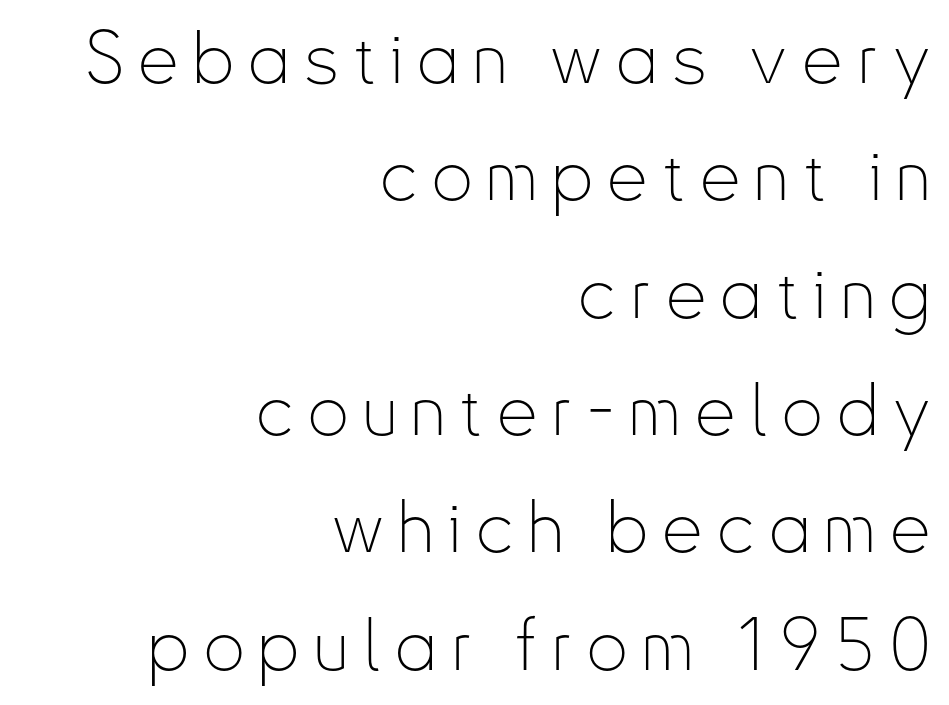
The letters advance in unequal steps, a hallmark of proportional type. Underline: absent. The face looks like a standard text weight, possibly lighter. You can tell from the bare stems that sans-serif type was used. A typesetter would call this heavily tracked-out type. When letters stand straight like this, we call the style roman or upright.
